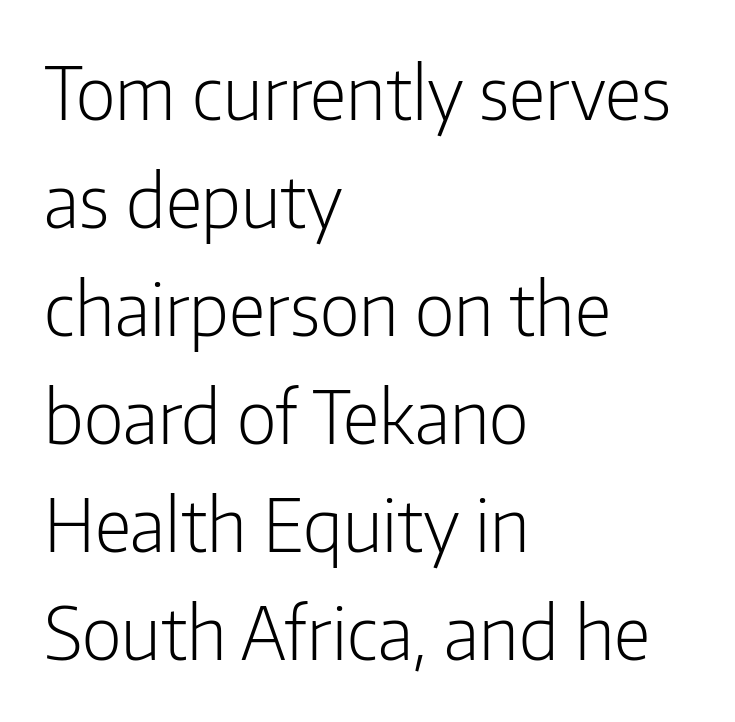
{"serif": "no", "italic": "no", "bold": "no", "weight": "light", "width": "condensed", "stroke_contrast": "low", "x_height": "medium", "monospaced": "no", "underline": "no", "align": "left", "line_spacing": "normal", "line_spacing_ratio": 1.48, "letter_spacing": "normal", "letter_spacing_em": 0.0, "glyph_px": 73}
